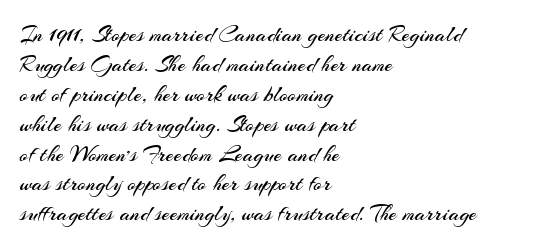
The lines are quadded left. The font sits on the lighter half of the weight spectrum, regular included. Tracking here is standard; glyphs follow each other at the usual distance. Rule under the text: the space is simply empty.
